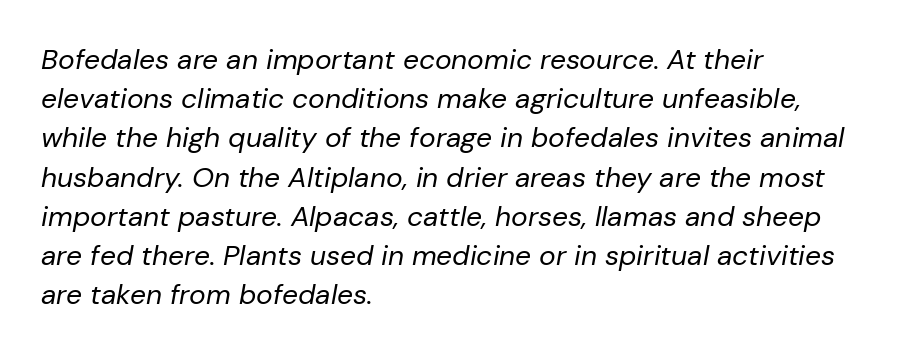
Successive baselines arrive at the customary interval. This sample is left-justified, so line endings fall wherever the words run out. Slant detected: the letters are inclined. The face used here is rendered with its standard letterfit. These glyphs show unthickened strokes, regular width or finer. Is this a fixed-width face? No — the glyphs have proportional, varying widths.
